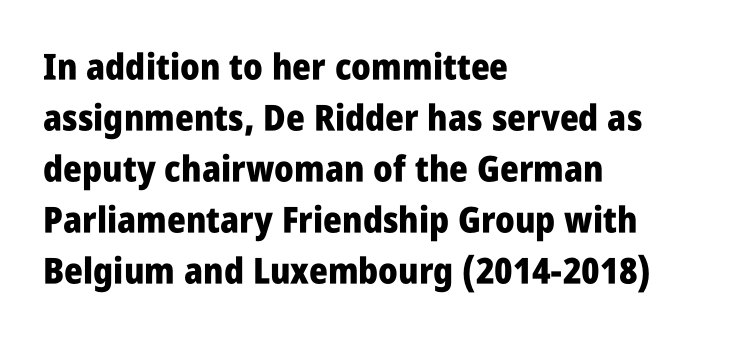
{"serif": "no", "italic": "no", "bold": "yes", "weight": "heavy", "width": "condensed", "stroke_contrast": "low", "x_height": "large", "monospaced": "no", "underline": "no", "align": "left", "line_spacing": "normal", "line_spacing_ratio": 1.42, "letter_spacing": "normal", "letter_spacing_em": 0.0, "glyph_px": 36}
